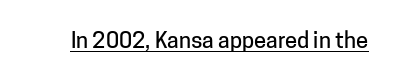
Q: Is the text italic (slanted)? A: No, it is upright.
Q: Is the text underlined? A: Yes.
Q: Is the spacing between letters normal or unusually wide? A: Normal.
